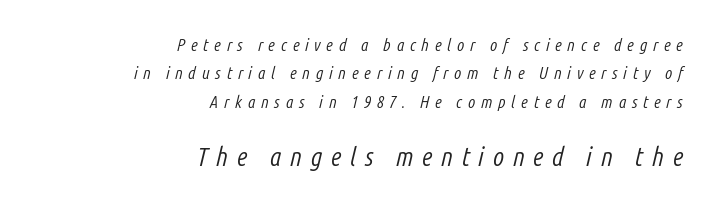
This block has exactly the height ordinary leading produces. Anything drawn beneath the words? Only blank space. Designer's note — italics engaged. The lines in this sample share a right terminus and differ only in where they begin.
